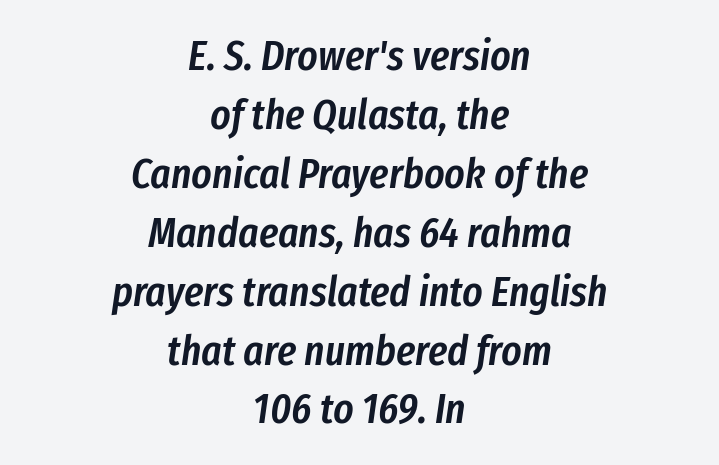
{"italic": "yes", "lean": "right", "slant_degrees": 8, "bold": "semi", "weight": "semibold", "width": "condensed", "stroke_contrast": "low", "x_height": "medium", "monospaced": "no", "underline": "no", "align": "center", "line_spacing": "normal", "line_spacing_ratio": 1.37, "letter_spacing": "normal", "letter_spacing_em": 0.0, "glyph_px": 43}
